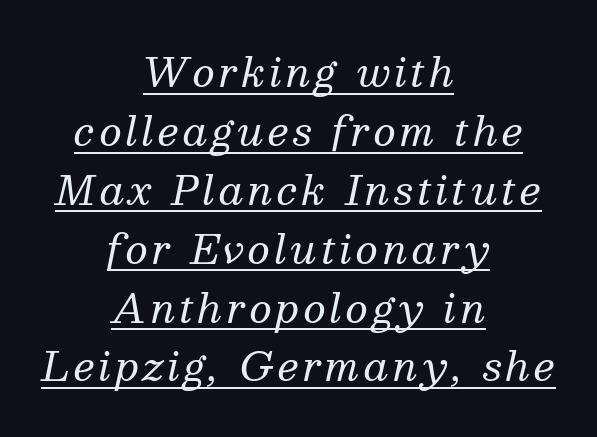
{"serif": "yes", "italic": "yes", "lean": "right", "slant_degrees": 13, "bold": "no", "weight": "regular", "width": "normal", "stroke_contrast": "medium", "x_height": "medium", "monospaced": "no", "underline": "yes", "align": "center", "line_spacing": "normal", "line_spacing_ratio": 1.51, "glyph_px": 39}
